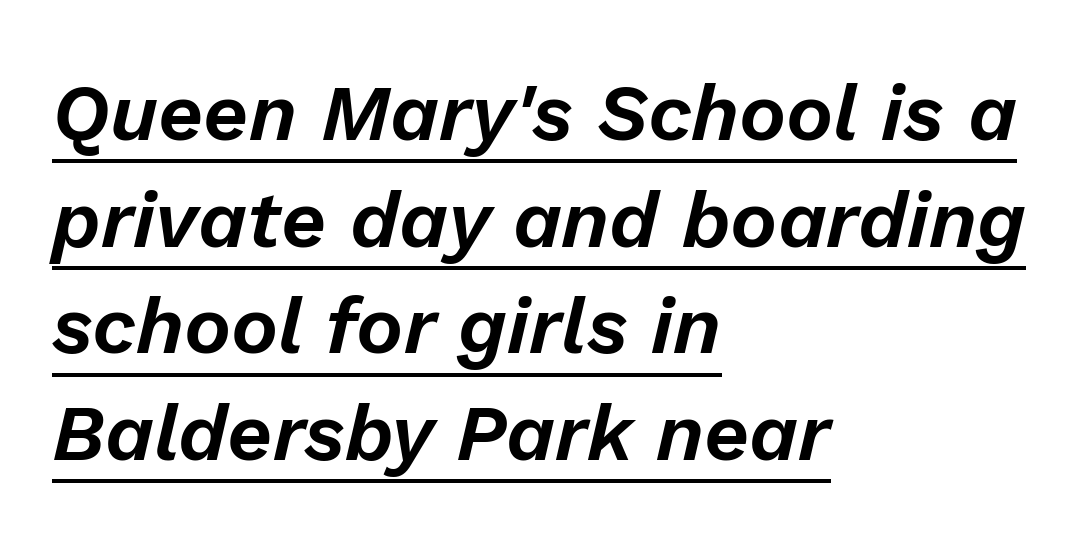
The image shows 79 px text type, italic (leaning right); set left-aligned, normal line spacing (1.35x), normal letter spacing, underlined; low stroke contrast and a medium x-height.
